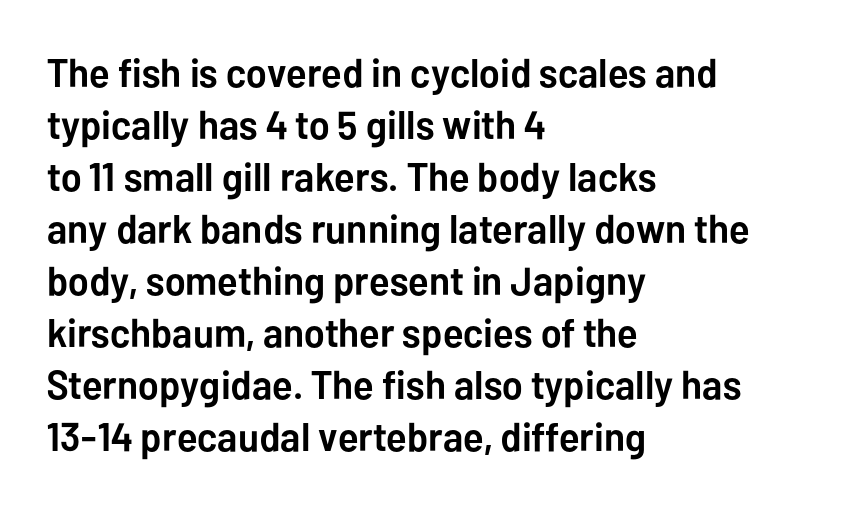
Unlike a traditional serif, this face leaves its strokes unadorned. Nobody touched the tracking dial on this one. Its strokes are broad and dark, the hallmark of bold type. Beneath every word, the page is bare. A typesetter would call this leading conventional body-copy spacing.
